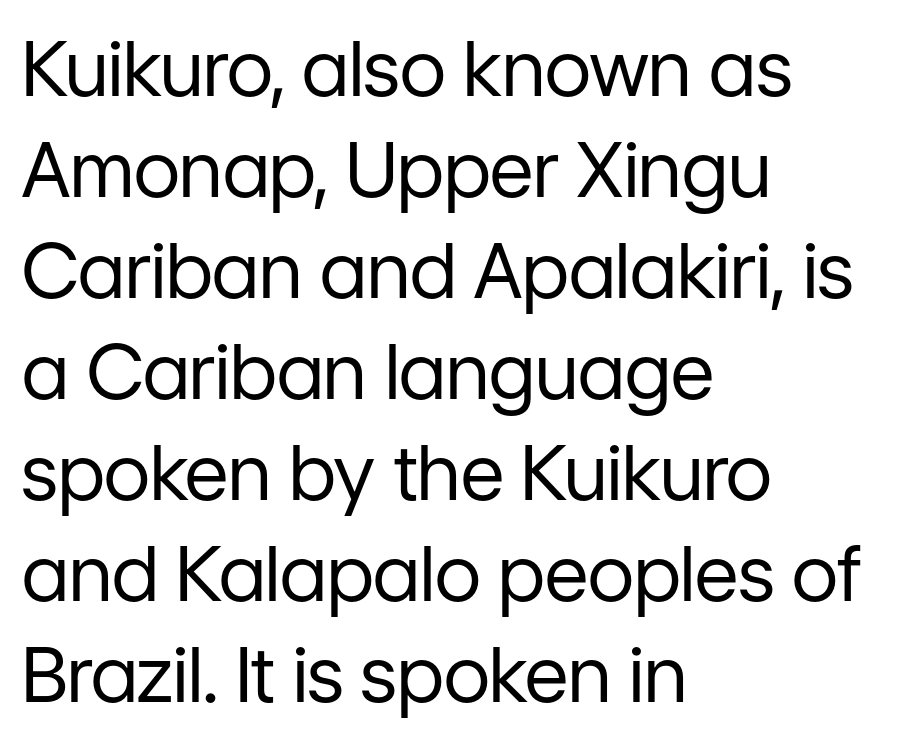
Q: Is the text bold? A: No.
Q: Is the text italic (slanted)? A: No, it is upright.
Q: Is the typeface a serif or a sans-serif typeface? A: Sans-serif.
Q: Is the text underlined? A: No.
Q: How is the paragraph aligned? A: Left-aligned.
Q: Is the spacing between letters normal or unusually wide? A: Normal.
Q: Is the spacing between lines tight, normal or loose? A: Normal.
Q: Width (condensed, normal, or wide)? A: Normal.
Q: Stroke contrast? A: Low.
Q: x-height? A: Medium.
Q: Monospaced? A: No.
